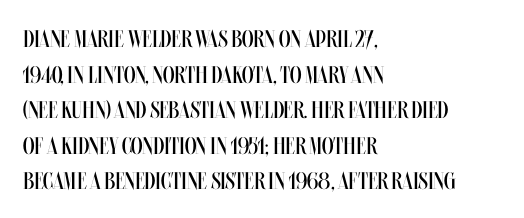
{"italic": "no", "bold": "no", "underline": "no", "align": "left", "line_spacing": "normal", "line_spacing_ratio": 1.48, "letter_spacing": "normal", "letter_spacing_em": 0.0, "glyph_px": 24}
